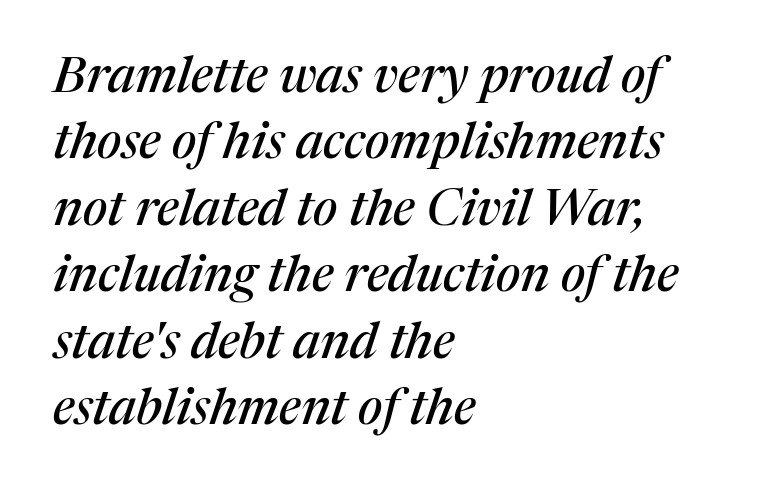
Q: Is the text italic (slanted)? A: Yes, it leans right by about 17 degrees.
Q: Is the typeface a serif or a sans-serif typeface? A: Serif.
Q: Is the text underlined? A: No.
Q: How is the paragraph aligned? A: Left-aligned.
Q: Is the spacing between letters normal or unusually wide? A: Normal.
Q: Is the spacing between lines tight, normal or loose? A: Normal.
Q: Width (condensed, normal, or wide)? A: Normal.
Q: Stroke contrast? A: Medium.
Q: x-height? A: Medium.
Q: Monospaced? A: No.
